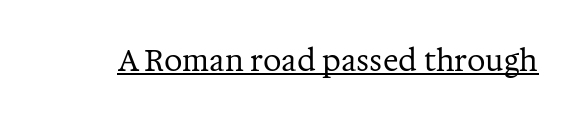
The font's upright variant was chosen for this text. Does a line run under the words? Yes, clearly. Little horizontal feet cap the strokes, marking this as serif type. Varying glyph widths throughout — classic text-font behaviour. How are the letters spaced? Ordinarily, with no added tracking.
